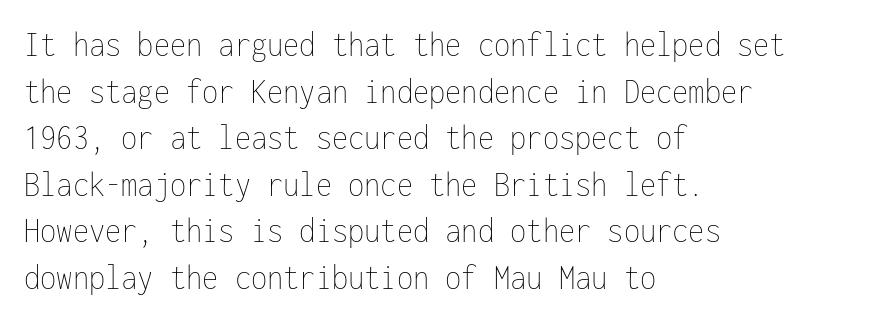
The image shows 37 px thin, condensed type, upright, monospaced; set left-aligned, normal line spacing (1.26x), normal letter spacing, not underlined; low stroke contrast and a medium x-height.
